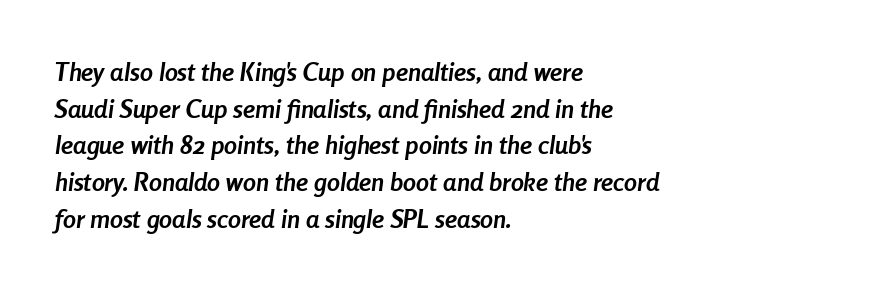
The image shows 26 px bold type, italic (leaning right); set left-aligned, normal line spacing (1.41x), normal letter spacing, not underlined.
